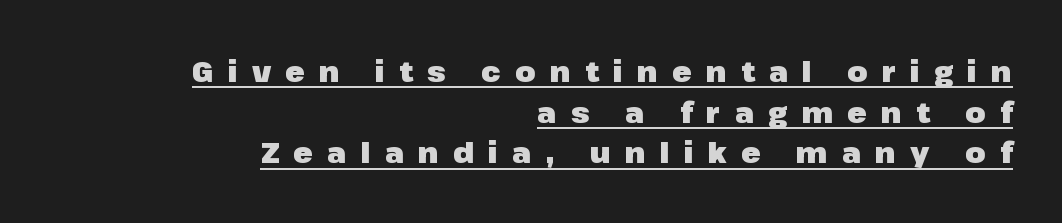
Q: Is the text bold? A: Yes.
Q: Is the text italic (slanted)? A: No, it is upright.
Q: Is the typeface a serif or a sans-serif typeface? A: Sans-serif.
Q: Is the text underlined? A: Yes.
Q: How is the paragraph aligned? A: Right-aligned.
Q: Is the spacing between letters normal or unusually wide? A: Unusually wide.
Q: Is the spacing between lines tight, normal or loose? A: Normal.
Q: Width (condensed, normal, or wide)? A: Normal.
Q: Stroke contrast? A: Low.
Q: x-height? A: Medium.
Q: Monospaced? A: No.
